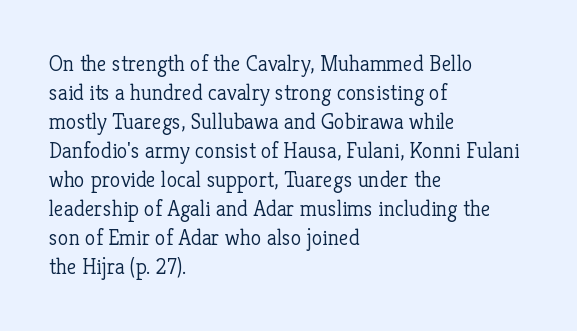
The image shows 22 px text type, upright; set left-aligned, normal line spacing (1.32x), normal letter spacing, not underlined.
